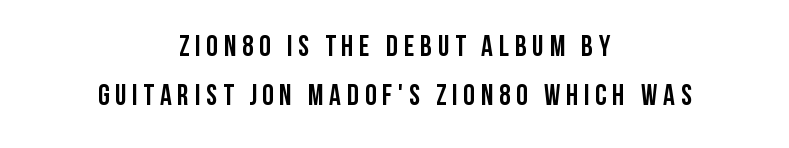
Q: Is the text bold? A: Yes.
Q: Is the text italic (slanted)? A: No, it is upright.
Q: Is the typeface a serif or a sans-serif typeface? A: Sans-serif.
Q: Is the text underlined? A: No.
Q: How is the paragraph aligned? A: Centered.
Q: Is the spacing between letters normal or unusually wide? A: Unusually wide.
Q: Is the spacing between lines tight, normal or loose? A: Normal.
Q: Width (condensed, normal, or wide)? A: Condensed.
Q: Stroke contrast? A: Low.
Q: x-height? A: Large.
Q: Monospaced? A: No.
